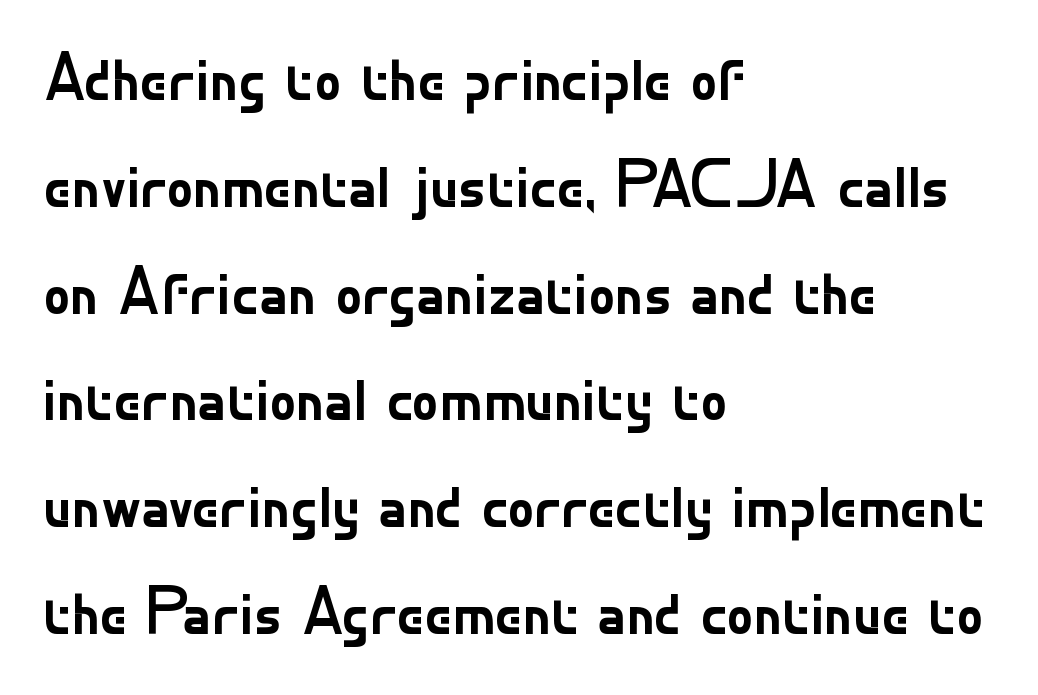
The image shows 68 px regular-weight sans-serif type, upright; set left-aligned, normal line spacing (1.57x), normal letter spacing, not underlined; low stroke contrast and a small x-height.
